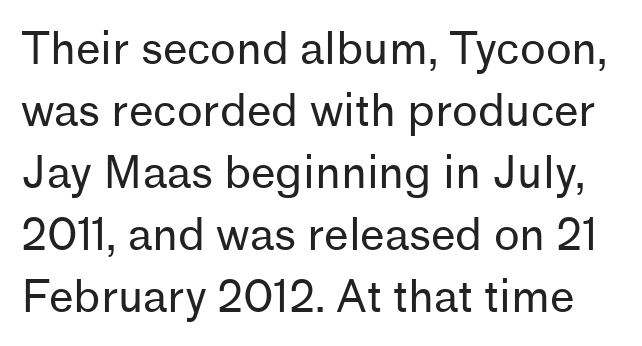
Q: Is the text bold? A: No.
Q: Is the text italic (slanted)? A: No, it is upright.
Q: Is the typeface a serif or a sans-serif typeface? A: Sans-serif.
Q: Is the text underlined? A: No.
Q: Is the spacing between letters normal or unusually wide? A: Normal.
Q: Is the spacing between lines tight, normal or loose? A: Normal.
Q: Width (condensed, normal, or wide)? A: Normal.
Q: Stroke contrast? A: Low.
Q: x-height? A: Medium.
Q: Monospaced? A: No.
